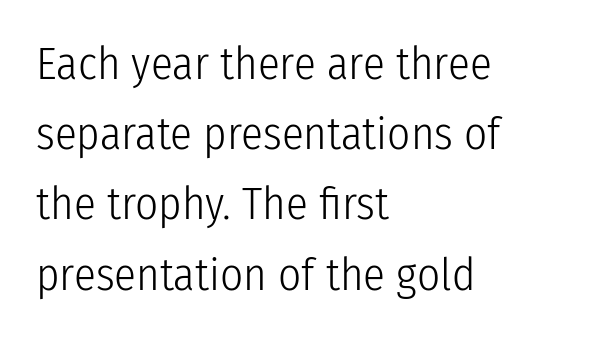
Q: Is the text bold? A: No.
Q: Is the text italic (slanted)? A: No, it is upright.
Q: Is the typeface a serif or a sans-serif typeface? A: Sans-serif.
Q: Is the text underlined? A: No.
Q: How is the paragraph aligned? A: Left-aligned.
Q: Is the spacing between letters normal or unusually wide? A: Normal.
Q: Is the spacing between lines tight, normal or loose? A: Normal.
Q: Width (condensed, normal, or wide)? A: Condensed.
Q: Stroke contrast? A: Low.
Q: x-height? A: Medium.
Q: Monospaced? A: No.
